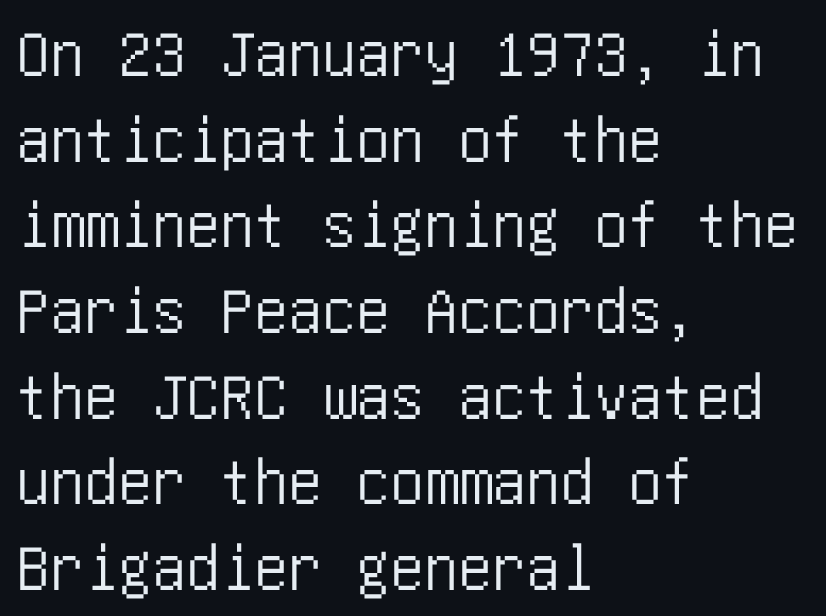
The image shows 68 px condensed sans-serif type, upright; set left-aligned, normal line spacing (1.26x), normal letter spacing, not underlined; low stroke contrast and a large x-height.
